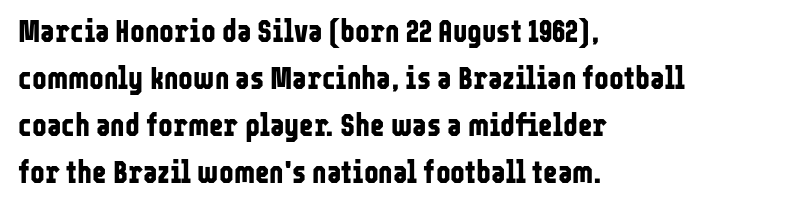
The image shows 31 px bold, condensed sans-serif type, upright; set left-aligned, normal line spacing (1.52x), normal letter spacing, not underlined; low stroke contrast and a medium x-height.
